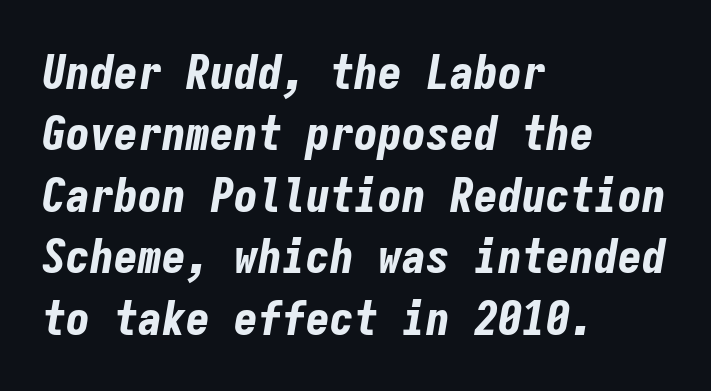
Q: Is the text bold? A: Yes.
Q: Is the text italic (slanted)? A: Yes, it leans right by about 9 degrees.
Q: Is the text underlined? A: No.
Q: How is the paragraph aligned? A: Left-aligned.
Q: Is the spacing between letters normal or unusually wide? A: Normal.
Q: Is the spacing between lines tight, normal or loose? A: Normal.
Q: Width (condensed, normal, or wide)? A: Condensed.
Q: Stroke contrast? A: Low.
Q: x-height? A: Medium.
Q: Monospaced? A: Yes.
